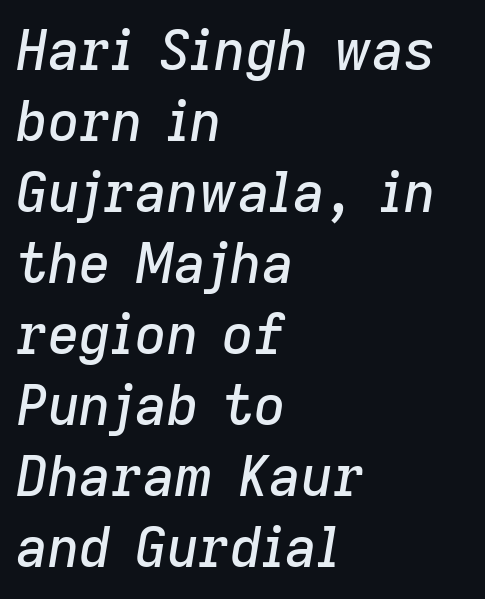
What stands out about the letter spacing? Nothing — it is the standard amount. Compared with ordinary roman type, these characters are visibly tilted. Compared with typical paragraphs, the rows here are spaced about the same. The paragraph shown leans on its left margin. Proportional: the letters do not fall into vertical columns. Clear beneath every line of the passage.
